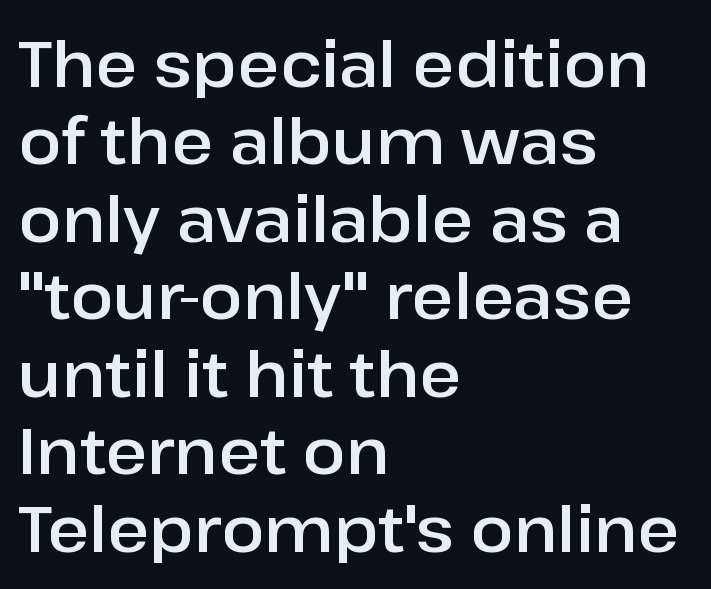
{"serif": "no", "italic": "no", "width": "normal", "stroke_contrast": "low", "x_height": "medium", "monospaced": "no", "underline": "no", "align": "left", "line_spacing_ratio": 1.21, "letter_spacing": "normal", "letter_spacing_em": 0.0, "glyph_px": 64}
